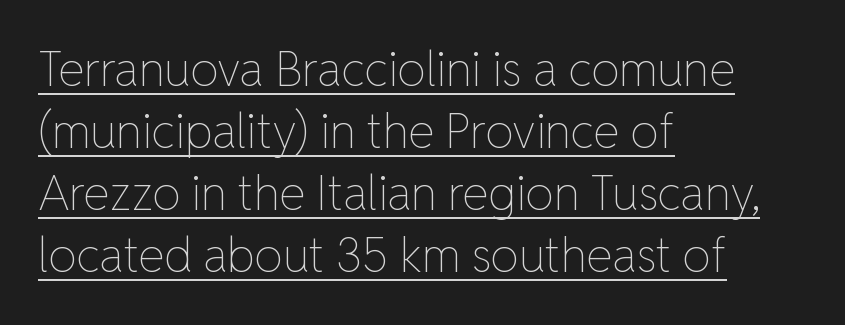
If you drew a line through each stem, it would be perfectly vertical. The passage shown is typed in a proportional face where columns would drift. Nothing unusual about the tracking: characters are spaced as the font intends. Normally led — the rows are evenly, conventionally spaced. The text block is weighted toward the left margin, trailing off unevenly rightward. Beneath each row of characters lies a ruled line.
